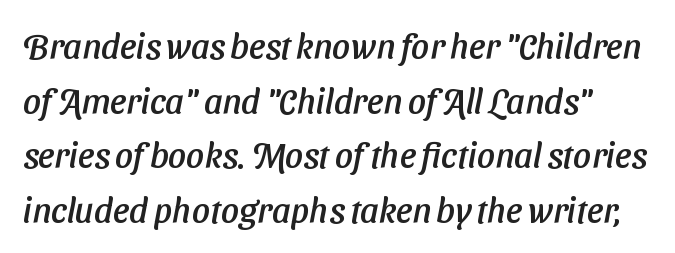
The image shows 35 px sans-serif type; set normal line spacing (1.56x), normal letter spacing, not underlined; low stroke contrast and a medium x-height.
